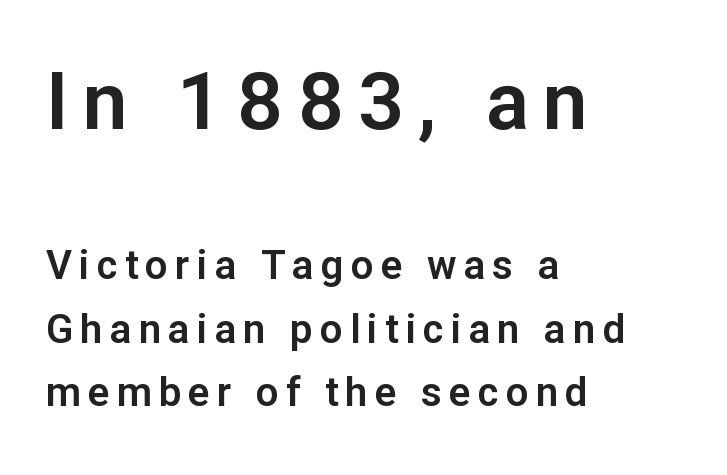
Is this a sans? Yes — the strokes have no serifs. The baseline area is clear. These lines are set flush left with a ragged right edge. The passage shown stacks its lines at a standard gap. Is this a fixed-width face? No — the glyphs have proportional, varying widths. This layout puts the oversized block above and the modest block below.
